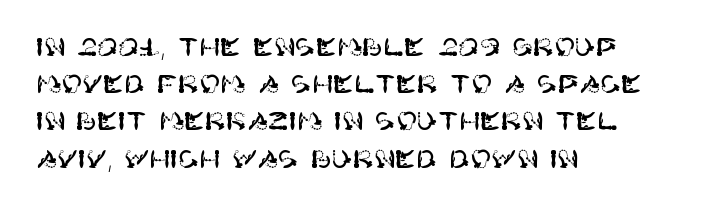
Designer's note — italics off, roman on. Compared with typical paragraphs, the rows here are spaced about the same. No word sits above an underline. Left-aligned paragraph, ragged on the right. This sample uses plain, unmodified letter spacing.
